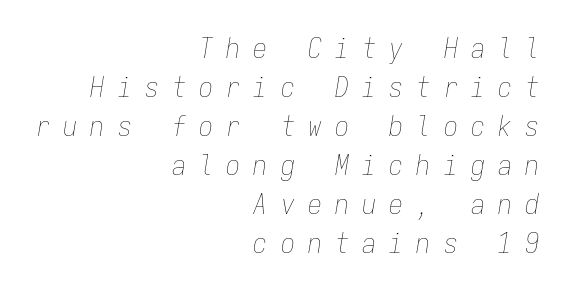
The image shows 28 px thin, condensed type, italic (leaning right), monospaced; set right-aligned, normal line spacing (1.39x), unusually wide letter spacing (+0.47 em), not underlined; low stroke contrast and a medium x-height.
